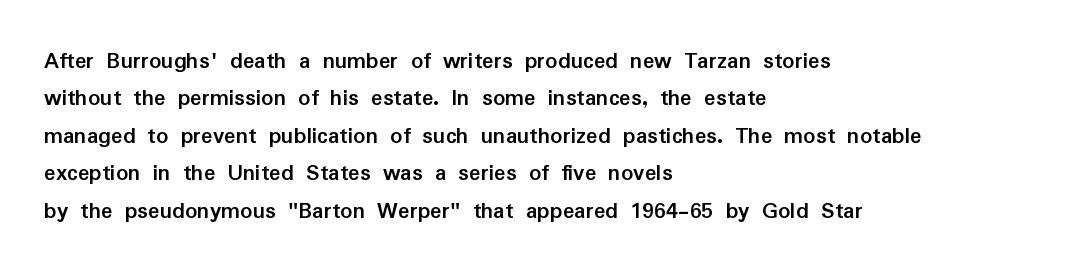
The image shows 24 px bold type, upright; set left-aligned, normal line spacing (1.56x), normal letter spacing, not underlined.
